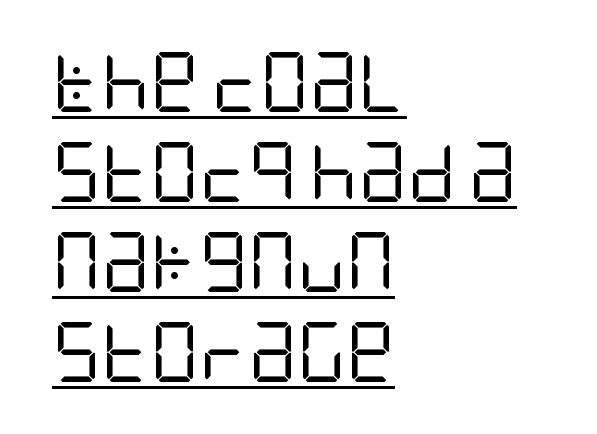
{"serif": "no", "italic": "no", "bold": "no", "weight": "regular", "width": "condensed", "stroke_contrast": "low", "x_height": "large", "underline": "yes", "align": "left", "line_spacing": "normal", "line_spacing_ratio": 1.5, "letter_spacing": "normal", "letter_spacing_em": 0.0, "glyph_px": 60}
